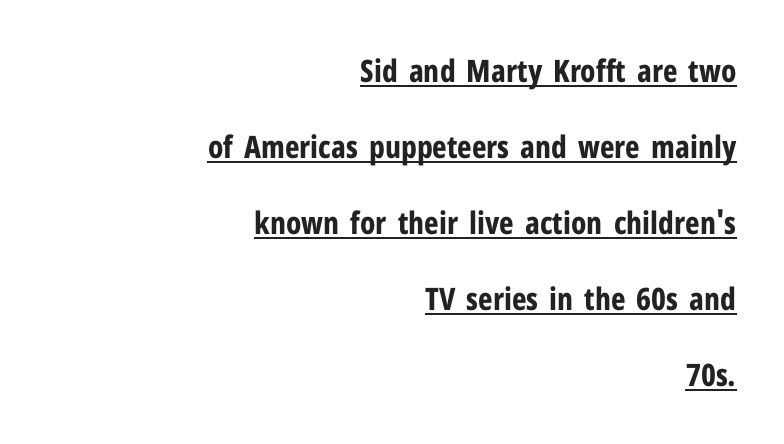
The image shows 31 px bold, condensed sans-serif type, upright; set right-aligned, loose line spacing (2.45x), normal letter spacing, underlined; low stroke contrast and a medium x-height.
